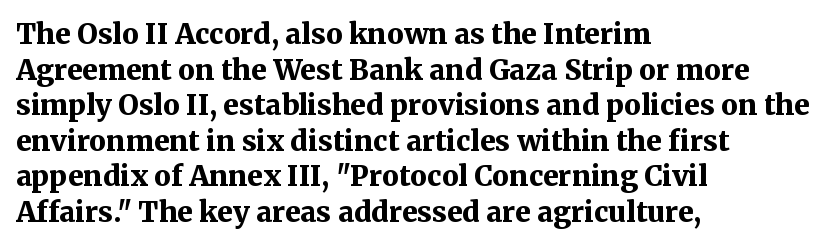
{"serif": "yes", "italic": "no", "bold": "yes", "weight": "bold", "width": "normal", "stroke_contrast": "medium", "x_height": "medium", "monospaced": "no", "underline": "no", "align": "left", "line_spacing": "normal", "line_spacing_ratio": 1.27, "letter_spacing": "normal", "letter_spacing_em": 0.0, "glyph_px": 28}
